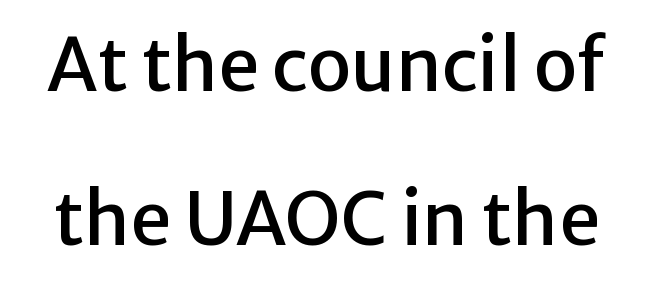
The image shows 73 px sans-serif type, upright; set loose line spacing (2.11x), normal letter spacing, not underlined; low stroke contrast and a medium x-height.
